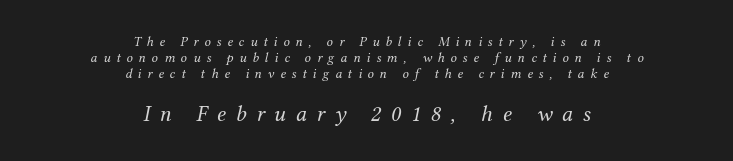
Tall strokes in this sample are angled rather than plumb. The weight would be labelled regular, book, light, or lighter still. The gaps between neighbouring characters are conspicuously large. This layout puts the modest block above and the oversized block below. Honestly, there is no underline to notice here at all. The rag falls on both sides of this text block equally.
